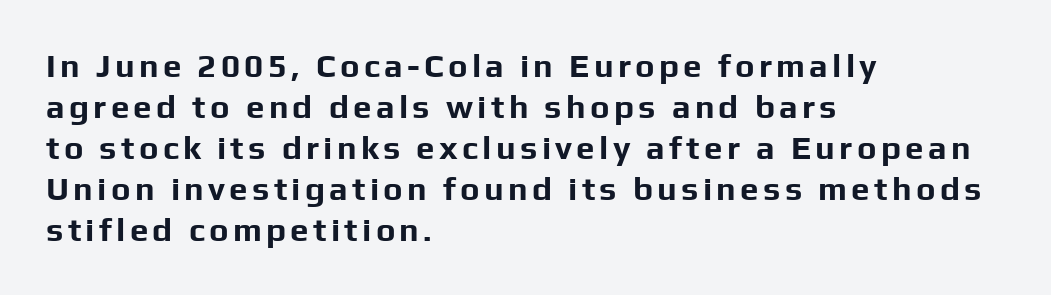
Short and long lines alike share a common starting point at left. The passage shown is typed in a proportional face where columns would drift. Unlike italic type, these characters show no tilt at all. Type without underlining.
